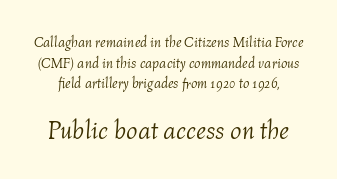
{"italic": "yes", "lean": "right", "slant_degrees": 4, "bold": "no", "underline": "no", "line_spacing": "normal", "line_spacing_ratio": 1.47, "letter_spacing": "normal", "letter_spacing_em": 0.0, "larger_block": "second", "size_ratio": 1.79, "glyph_px": 25}
